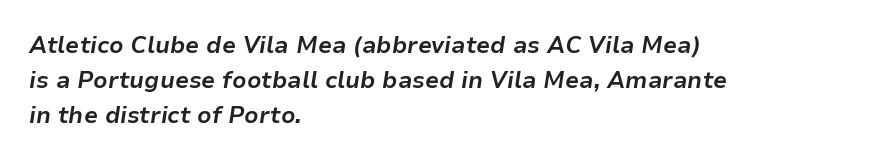
The line-height multiplier appears to be the usual default. Beneath every word, the page is bare. Slant detected: the letters are inclined. What weight is shown? A full bold with thick strokes. These lines keep a tight, regular rhythm from letter to letter.
